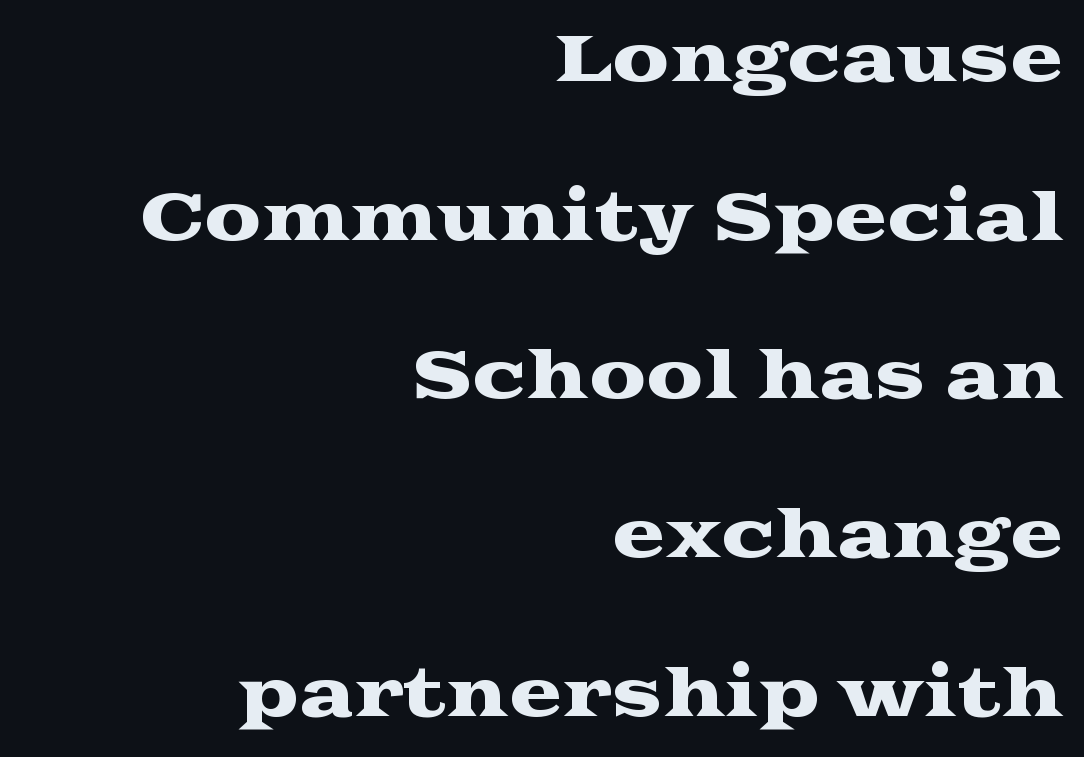
Q: Is the text italic (slanted)? A: No, it is upright.
Q: Is the typeface a serif or a sans-serif typeface? A: Serif.
Q: Is the text underlined? A: No.
Q: How is the paragraph aligned? A: Right-aligned.
Q: Is the spacing between letters normal or unusually wide? A: Normal.
Q: Is the spacing between lines tight, normal or loose? A: Loose.
Q: Width (condensed, normal, or wide)? A: Wide.
Q: Stroke contrast? A: Medium.
Q: x-height? A: Medium.
Q: Monospaced? A: No.
